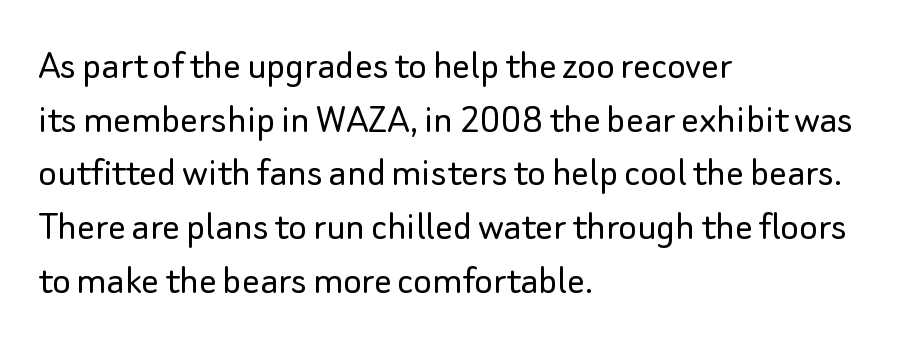
Q: Is the text bold? A: No.
Q: Is the text italic (slanted)? A: No, it is upright.
Q: Is the typeface a serif or a sans-serif typeface? A: Sans-serif.
Q: Is the text underlined? A: No.
Q: How is the paragraph aligned? A: Left-aligned.
Q: Is the spacing between letters normal or unusually wide? A: Normal.
Q: Width (condensed, normal, or wide)? A: Normal.
Q: Stroke contrast? A: Low.
Q: x-height? A: Small.
Q: Monospaced? A: No.
